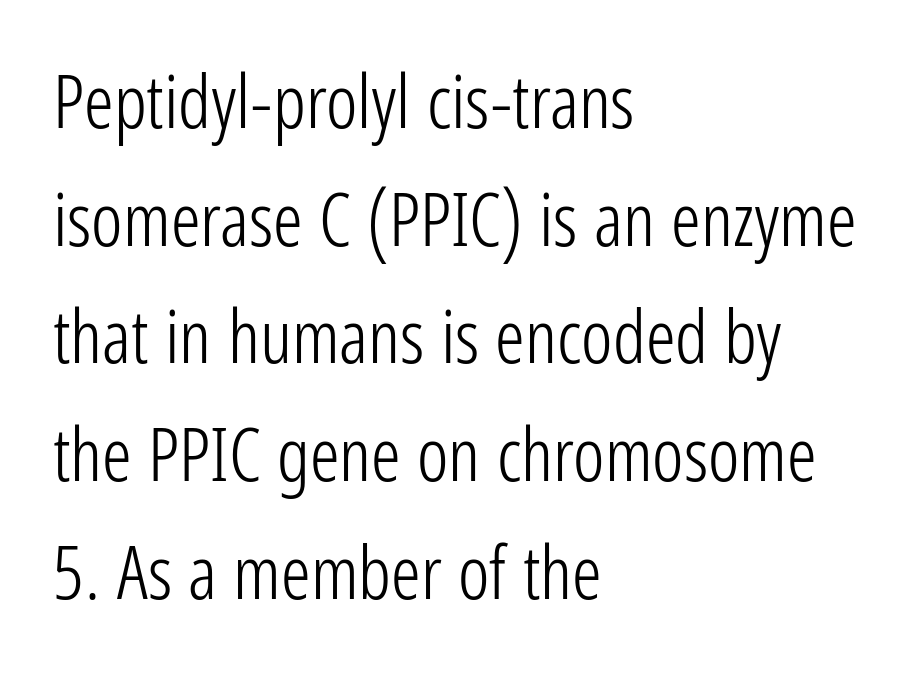
Q: Is the text bold? A: No.
Q: Is the text italic (slanted)? A: No, it is upright.
Q: Is the typeface a serif or a sans-serif typeface? A: Sans-serif.
Q: Is the text underlined? A: No.
Q: How is the paragraph aligned? A: Left-aligned.
Q: Is the spacing between letters normal or unusually wide? A: Normal.
Q: Is the spacing between lines tight, normal or loose? A: Normal.
Q: Width (condensed, normal, or wide)? A: Condensed.
Q: Stroke contrast? A: Low.
Q: x-height? A: Medium.
Q: Monospaced? A: No.
